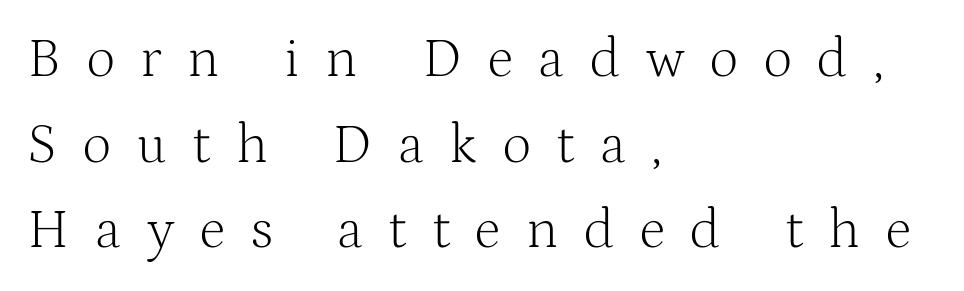
A normal amount of white space separates one row of letters from the next. These lines are rendered in a variable-pitch font. Weight class: somewhere from thin through regular. The line texture is sparse and dotted thanks to wide tracking. Font category for this specimen: serif.
